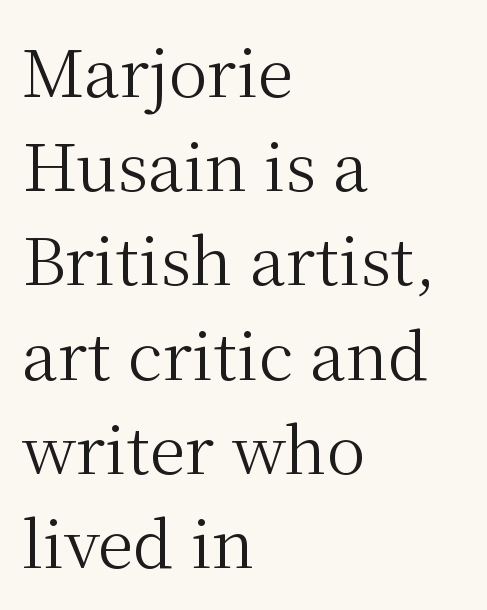
Q: Is the text bold? A: No.
Q: Is the text italic (slanted)? A: No, it is upright.
Q: Is the typeface a serif or a sans-serif typeface? A: Serif.
Q: Is the text underlined? A: No.
Q: How is the paragraph aligned? A: Left-aligned.
Q: Is the spacing between letters normal or unusually wide? A: Normal.
Q: Is the spacing between lines tight, normal or loose? A: Normal.
Q: Width (condensed, normal, or wide)? A: Normal.
Q: Stroke contrast? A: Medium.
Q: x-height? A: Medium.
Q: Monospaced? A: No.
